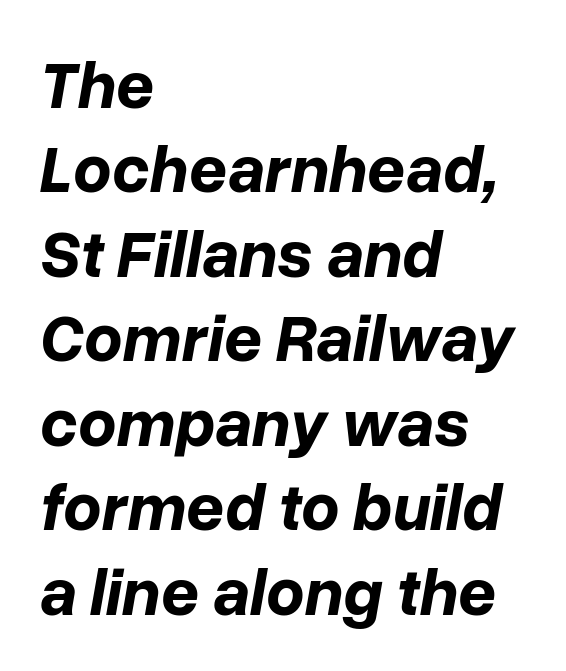
{"italic": "yes", "lean": "right", "slant_degrees": 10, "bold": "yes", "weight": "bold", "width": "normal", "stroke_contrast": "low", "x_height": "medium", "monospaced": "no", "underline": "no", "align": "left", "line_spacing": "normal", "line_spacing_ratio": 1.26, "letter_spacing": "normal", "letter_spacing_em": 0.0, "glyph_px": 67}
